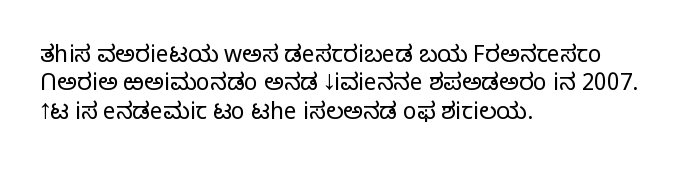
{"italic": "no", "bold": "no", "underline": "no", "align": "left", "line_spacing_ratio": 1.23, "letter_spacing": "normal", "letter_spacing_em": 0.0, "glyph_px": 23}
